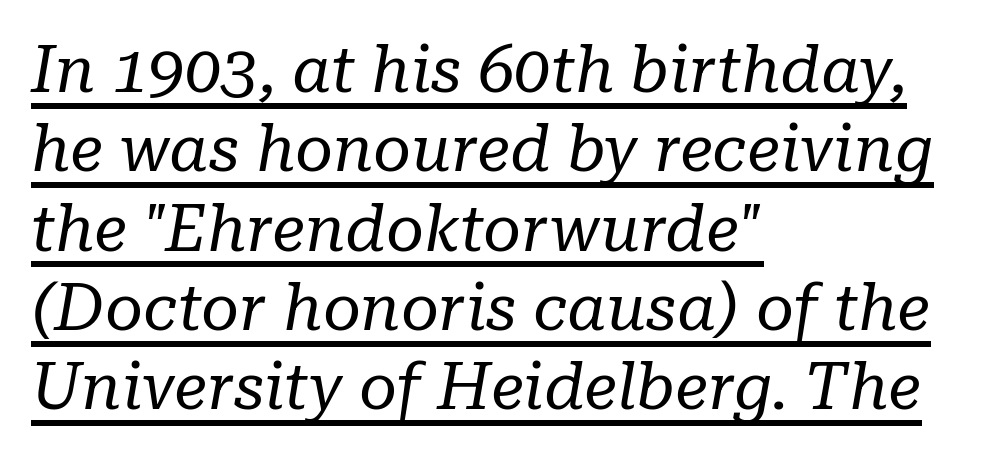
The image shows 65 px regular-weight serif type, italic (leaning right); set left-aligned, line spacing 1.22x, normal letter spacing, underlined; low stroke contrast and a medium x-height.
